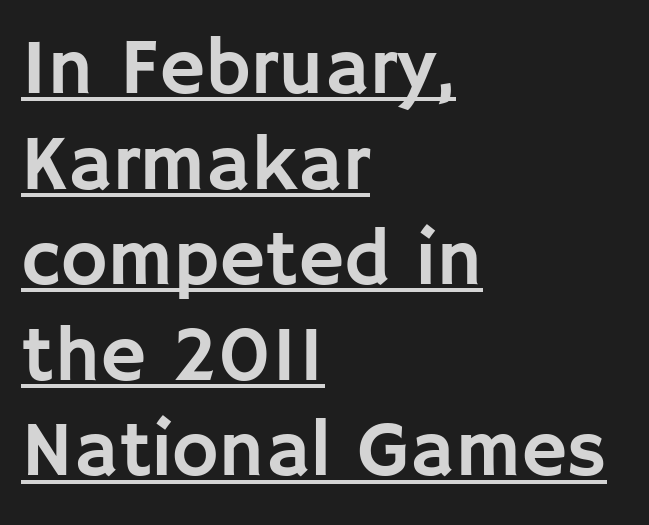
Q: Is the text italic (slanted)? A: No, it is upright.
Q: Is the typeface a serif or a sans-serif typeface? A: Sans-serif.
Q: Is the text underlined? A: Yes.
Q: How is the paragraph aligned? A: Left-aligned.
Q: Is the spacing between letters normal or unusually wide? A: Normal.
Q: Width (condensed, normal, or wide)? A: Normal.
Q: Stroke contrast? A: Low.
Q: x-height? A: Large.
Q: Monospaced? A: No.
